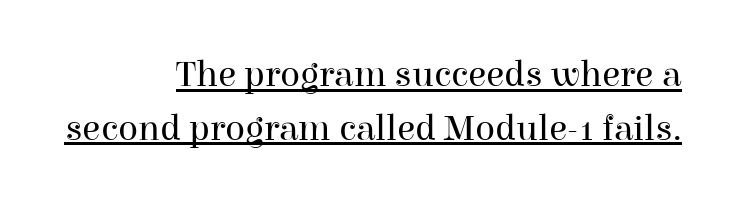
The image shows 37 px regular-weight serif type, upright; set right-aligned, normal line spacing (1.45x), normal letter spacing, underlined; high stroke contrast and a medium x-height.
